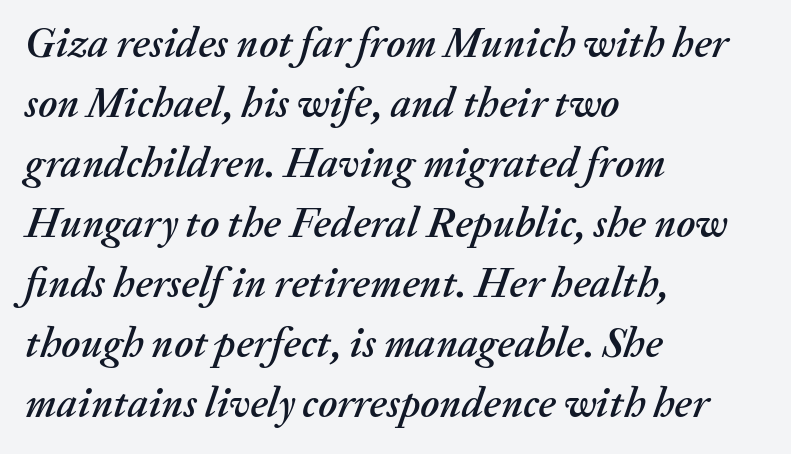
{"italic": "yes", "lean": "right", "slant_degrees": 20, "width": "normal", "stroke_contrast": "medium", "x_height": "medium", "monospaced": "no", "underline": "no", "align": "left", "line_spacing": "normal", "line_spacing_ratio": 1.43, "letter_spacing": "normal", "letter_spacing_em": 0.0, "glyph_px": 42}
